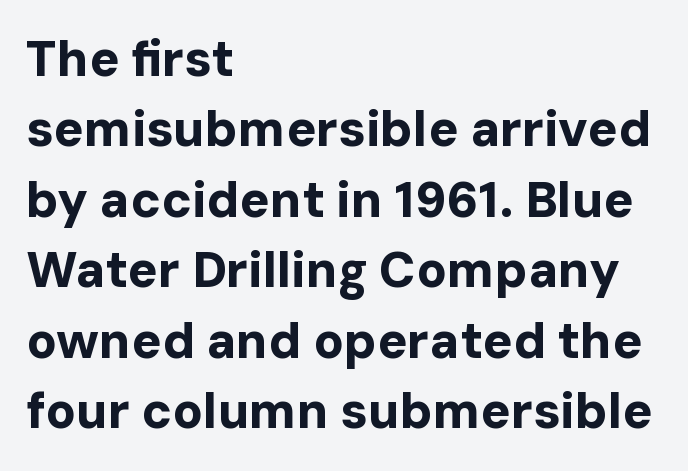
The image shows 50 px bold sans-serif type, upright; set left-aligned, normal line spacing (1.41x), normal letter spacing, not underlined; low stroke contrast and a medium x-height.
